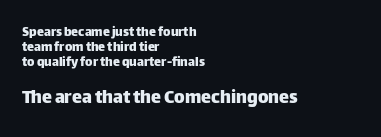
{"italic": "no", "underline": "no", "align": "left", "line_spacing": "tight", "line_spacing_ratio": 1.06, "letter_spacing": "normal", "letter_spacing_em": 0.0, "larger_block": "second", "size_ratio": 1.43, "glyph_px": 20}
